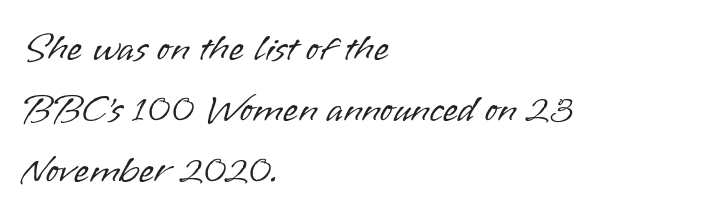
{"serif": "no", "bold": "no", "weight": "light", "width": "normal", "stroke_contrast": "low", "x_height": "small", "monospaced": "no", "underline": "no", "align": "left", "line_spacing": "normal", "line_spacing_ratio": 1.56, "letter_spacing": "normal", "letter_spacing_em": 0.0, "glyph_px": 39}
